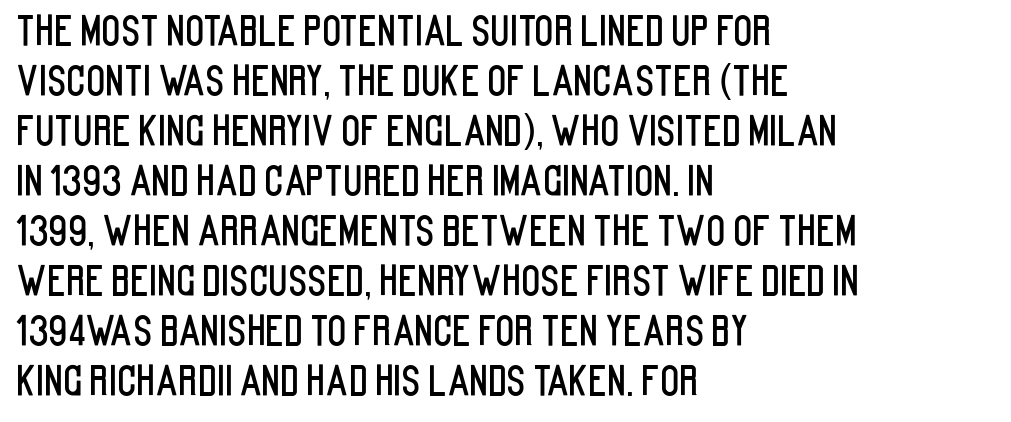
{"serif": "no", "italic": "no", "width": "condensed", "stroke_contrast": "low", "x_height": "large", "monospaced": "no", "underline": "no", "align": "left", "line_spacing": "normal", "line_spacing_ratio": 1.25, "letter_spacing": "normal", "letter_spacing_em": 0.0, "glyph_px": 40}
